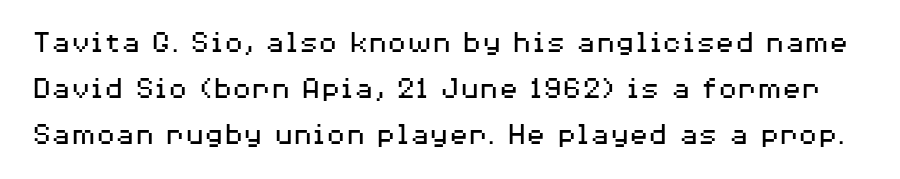
Nothing heavy about these letters — not bold at all. These lines are composed in type without serifs. Spacing verdict: proportional, widths tailored to each character. Vertical spacing — default. Honestly, the letter spacing is just normal — you wouldn't notice it.
